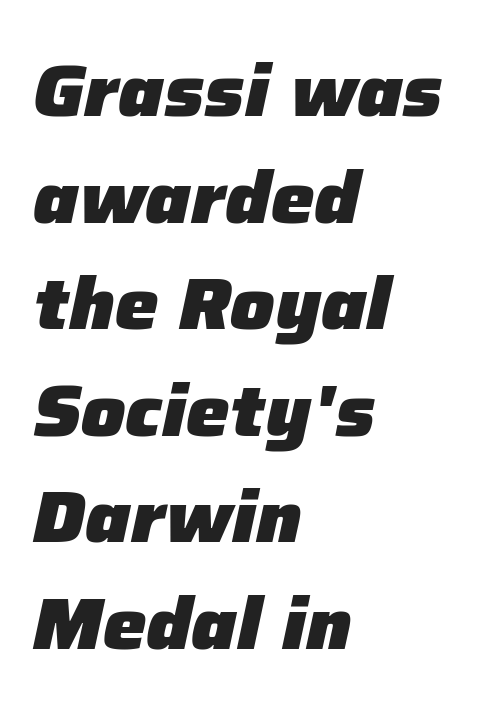
A typesetter would call this leading conventional body-copy spacing. Compared with a centered layout, this one pins lines to the left instead. The glyphs look as if they've been sheared to an angle. Tracking here is standard; glyphs follow each other at the usual distance. The rendering uses a bold face; every stroke is thick and dark. The passage shown is typed in a proportional face where columns would drift.
